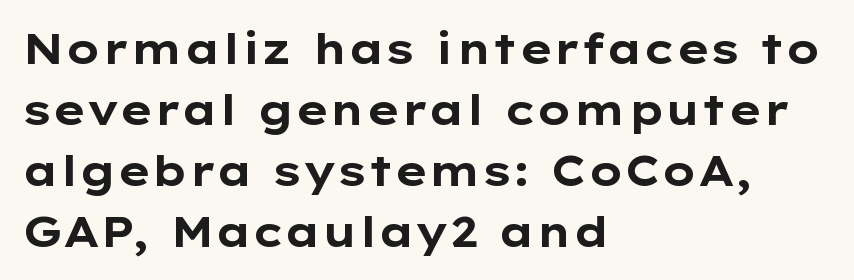
The face used here is rendered with its standard letterfit. Plenty of ink on the page — the face is bold. The compositor pushed each line to the left boundary. A typesetter would call this proportional, since set widths differ per character. Quick note: not italic, upright.
